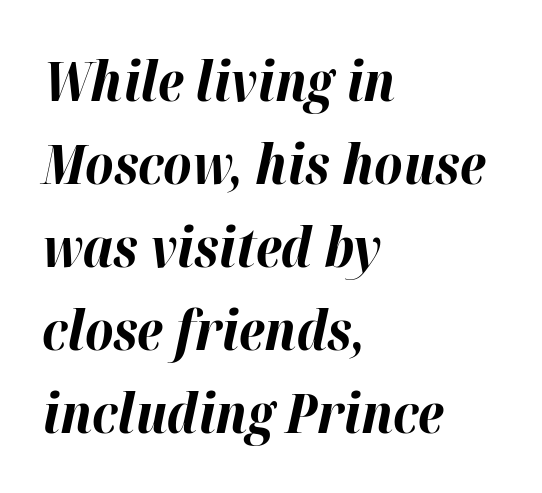
Caption: multi-line text, flush left, ragged right. Emphasis-style slanted type is in use. The sample has been set heavy, in full bold. Observe the ordinary spacing: letters are neighbours, not strangers.
